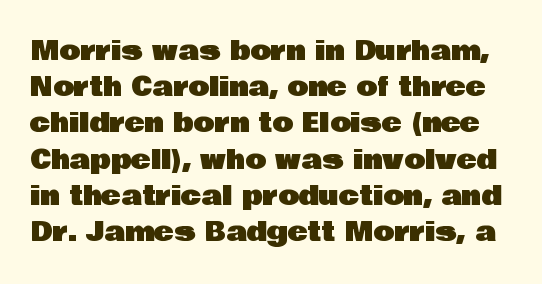
Q: Is the text italic (slanted)? A: No, it is upright.
Q: Is the text underlined? A: No.
Q: Is the spacing between letters normal or unusually wide? A: Normal.
Q: Is the spacing between lines tight, normal or loose? A: Normal.
